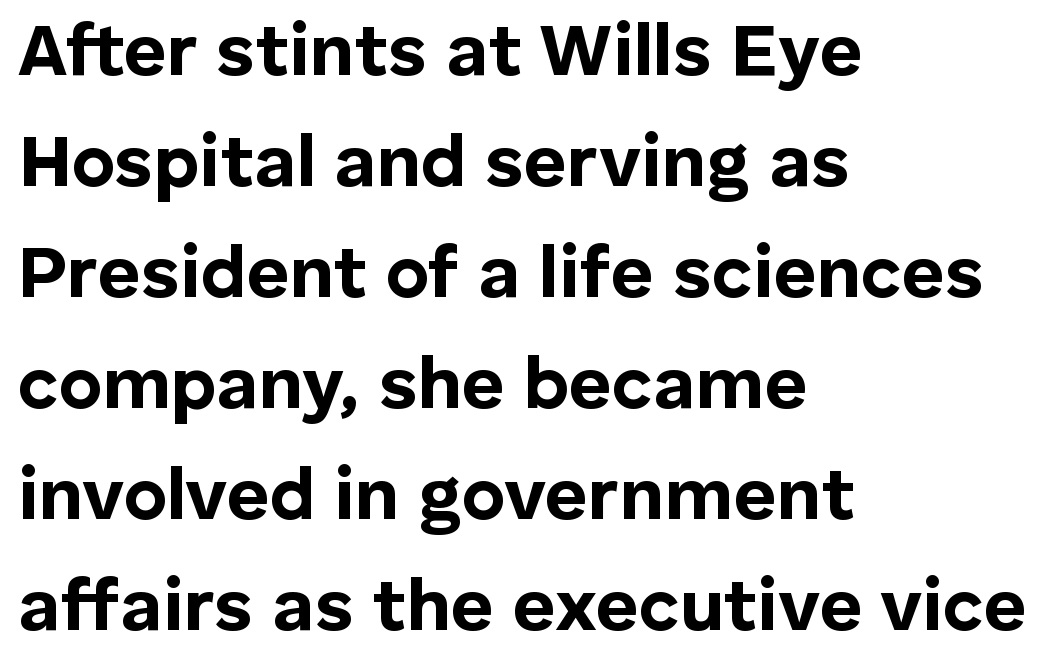
The image shows 74 px bold sans-serif type, upright; set left-aligned, normal line spacing (1.5x), normal letter spacing, not underlined; low stroke contrast and a medium x-height.
